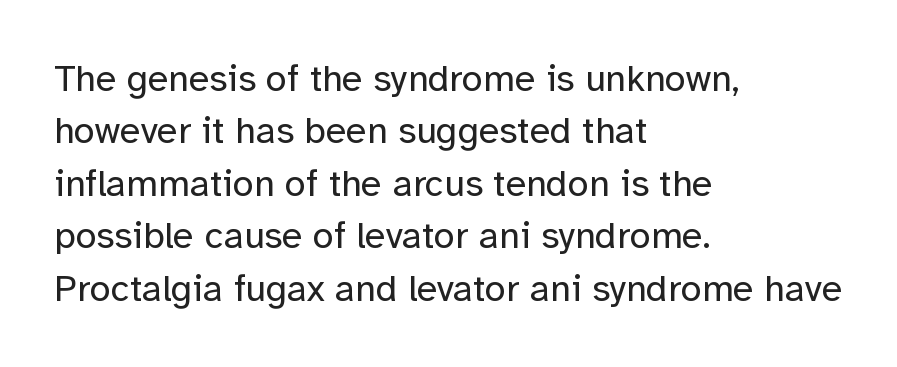
The image shows 38 px regular-weight sans-serif type, upright; set left-aligned, normal line spacing (1.38x), normal letter spacing, not underlined; low stroke contrast and a medium x-height.
